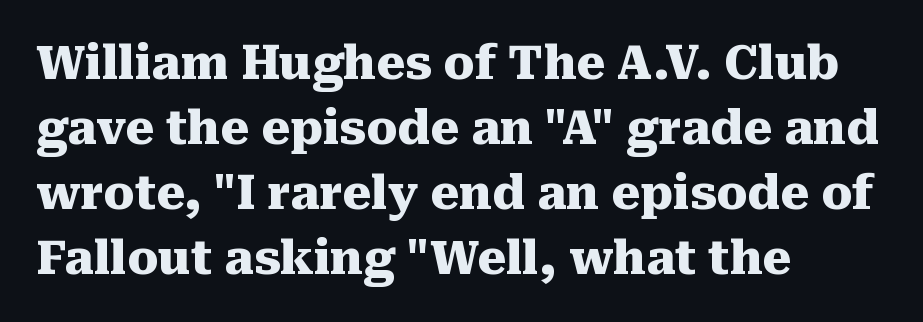
Q: Is the text bold? A: Yes.
Q: Is the text italic (slanted)? A: No, it is upright.
Q: Is the typeface a serif or a sans-serif typeface? A: Serif.
Q: Is the text underlined? A: No.
Q: How is the paragraph aligned? A: Left-aligned.
Q: Is the spacing between letters normal or unusually wide? A: Normal.
Q: Is the spacing between lines tight, normal or loose? A: Normal.
Q: Width (condensed, normal, or wide)? A: Normal.
Q: Stroke contrast? A: Medium.
Q: x-height? A: Medium.
Q: Monospaced? A: No.
